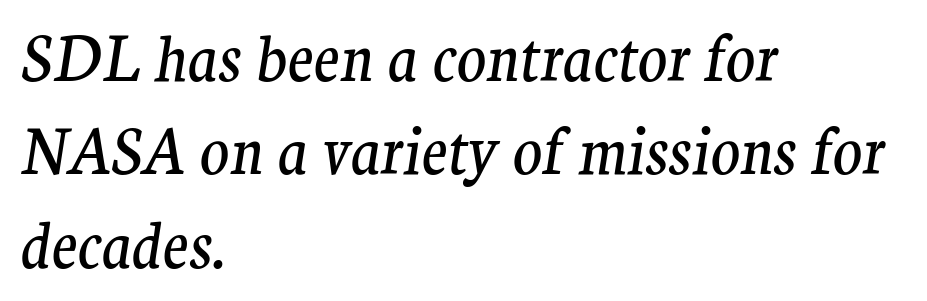
The image shows 61 px regular-weight serif type, italic (leaning right); set left-aligned, normal line spacing (1.53x), normal letter spacing, not underlined; medium stroke contrast and a medium x-height.
